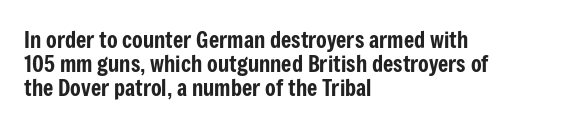
{"italic": "no", "underline": "no", "align": "left", "line_spacing": "tight", "line_spacing_ratio": 1.08, "letter_spacing": "normal", "letter_spacing_em": 0.0, "glyph_px": 22}
